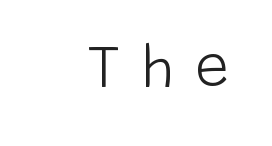
Underline: absent. Character widths vary here, with narrow letters taking less room than wide ones. Unlike a traditional serif, this face leaves its strokes unadorned. The cut favours lightness, reaching ordinary text weight at its darkest.
